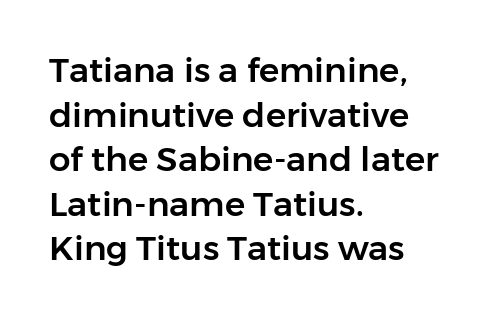
Q: Is the text italic (slanted)? A: No, it is upright.
Q: Is the typeface a serif or a sans-serif typeface? A: Sans-serif.
Q: Is the text underlined? A: No.
Q: How is the paragraph aligned? A: Left-aligned.
Q: Is the spacing between letters normal or unusually wide? A: Normal.
Q: Is the spacing between lines tight, normal or loose? A: Normal.
Q: Width (condensed, normal, or wide)? A: Normal.
Q: Stroke contrast? A: Low.
Q: x-height? A: Medium.
Q: Monospaced? A: No.
